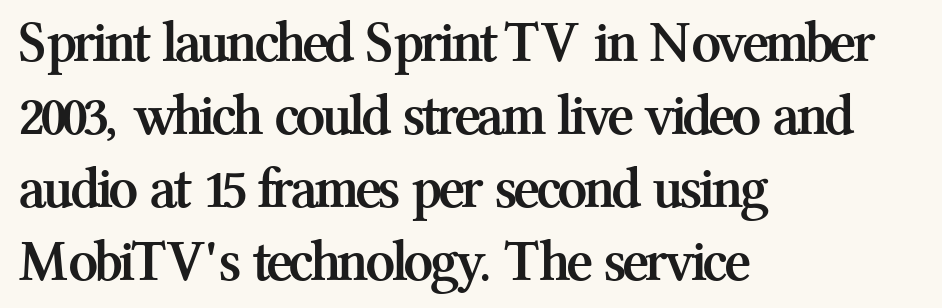
{"serif": "yes", "italic": "no", "bold": "yes", "weight": "semibold", "width": "normal", "stroke_contrast": "medium", "x_height": "medium", "monospaced": "no", "underline": "no", "align": "left", "line_spacing_ratio": 1.24, "letter_spacing": "normal", "letter_spacing_em": 0.0, "glyph_px": 59}
